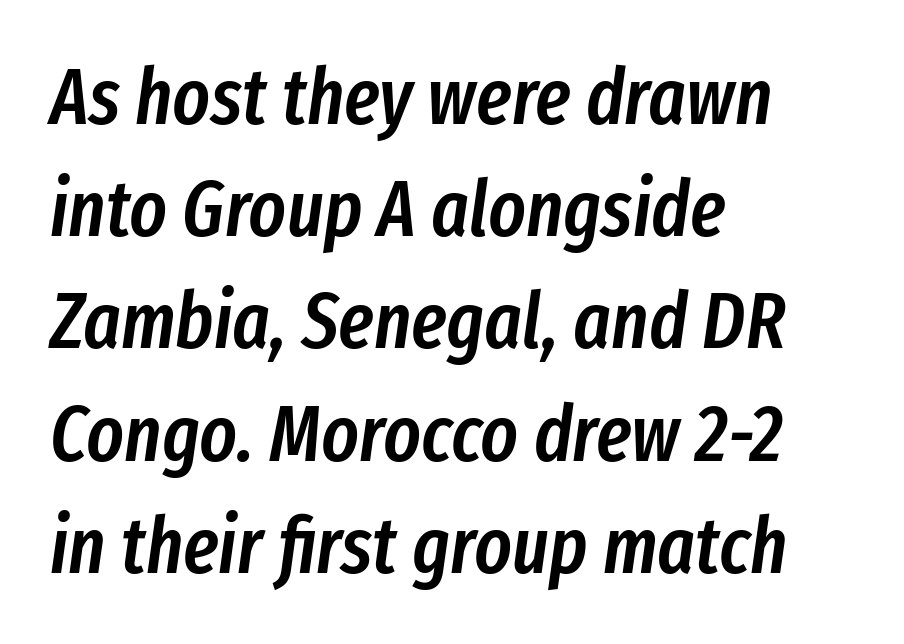
The passage is arranged the way most books set body copy — flush left. Line spacing here is normal. This sample has the flowing, uneven cadence of proportional lettering. There's an unmistakable incline to the writing here. The rendering uses a semibold face; strokes are thickened but not to full bold. Honestly, the letter spacing is just normal — you wouldn't notice it.
